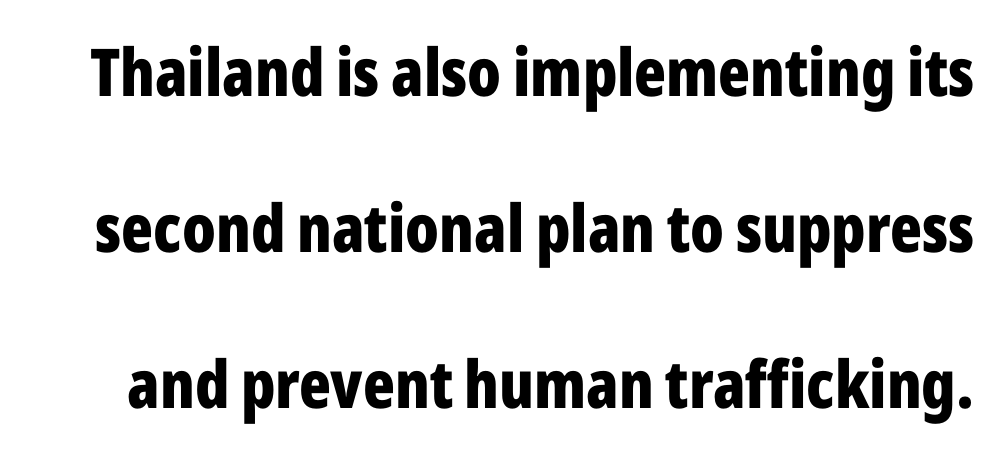
The image shows 66 px bold, condensed sans-serif type, upright; set loose line spacing (2.36x), normal letter spacing, not underlined; low stroke contrast and a medium x-height.
